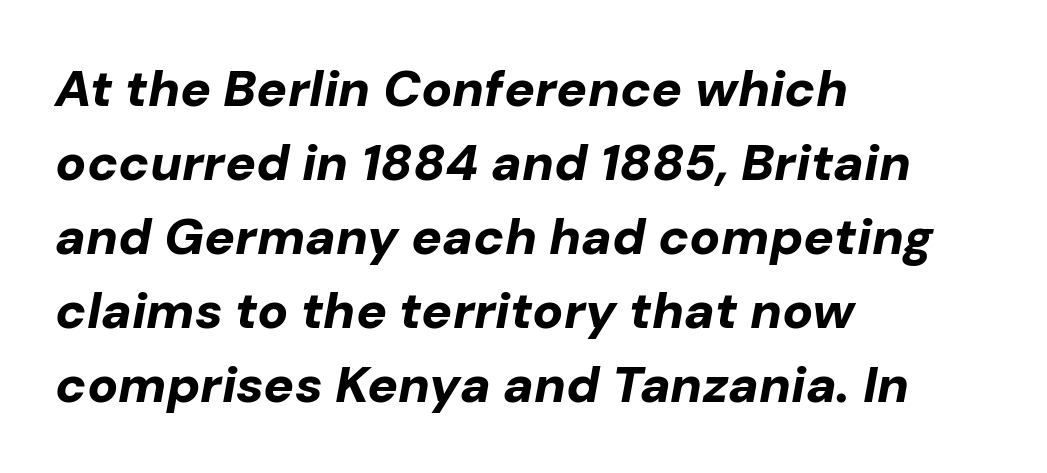
Does the copy run flush right? No — it runs flush left. The passage shown stacks its lines at a standard gap. The typesetting leans heavy: a genuine bold. Character widths vary here, with narrow letters taking less room than wide ones. Descenders are the only things crossing below the line.
